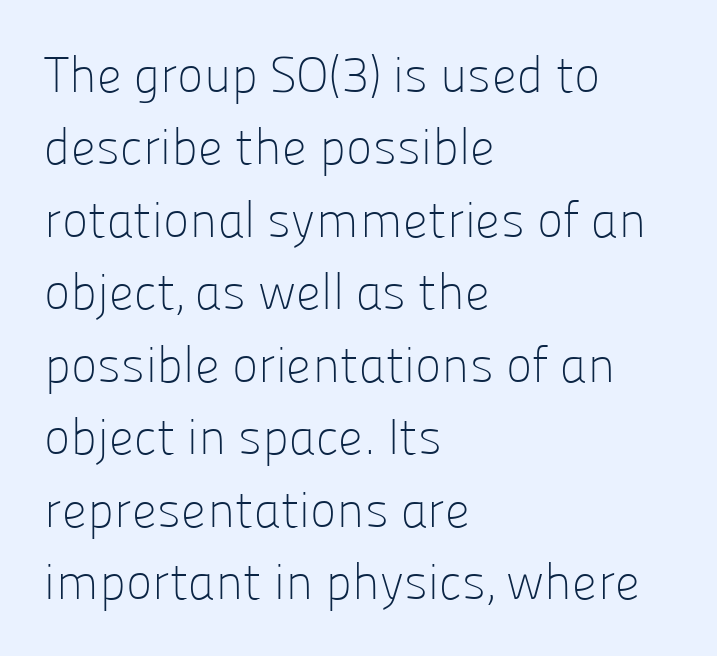
The image shows 50 px light sans-serif type, upright; set left-aligned, normal line spacing (1.45x), normal letter spacing, not underlined; low stroke contrast and a medium x-height.
